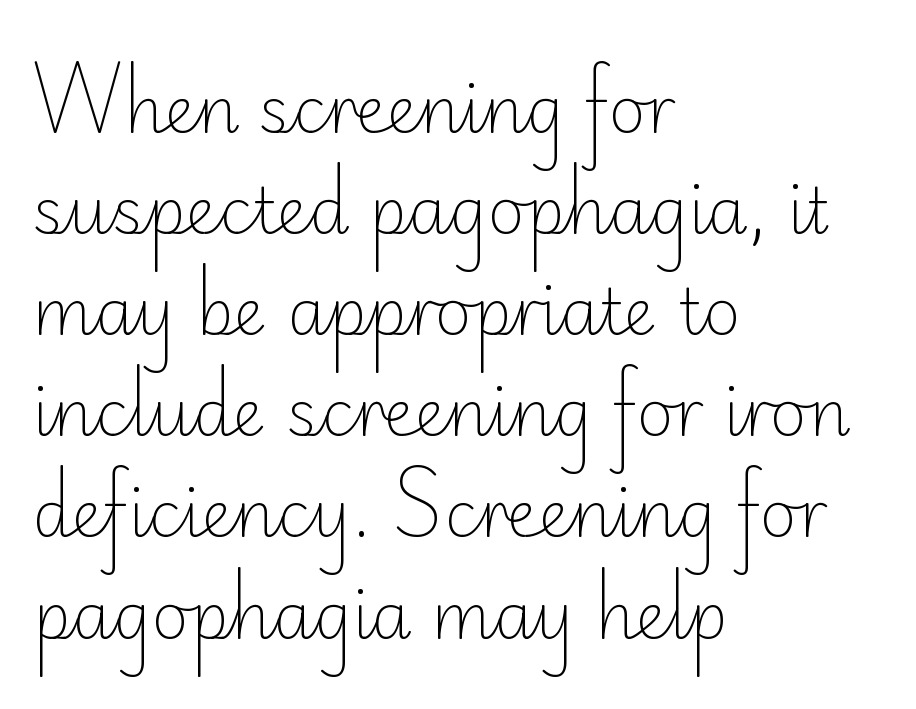
Interline gaps are of average width in this sample. Note: no serifs on the glyphs. The letters advance in unequal steps, a hallmark of proportional type. Stem width sits at or under what a default text font uses. Look at the tracking — it's just the regular setting, nothing added. This sample is left-justified, so line endings fall wherever the words run out.
